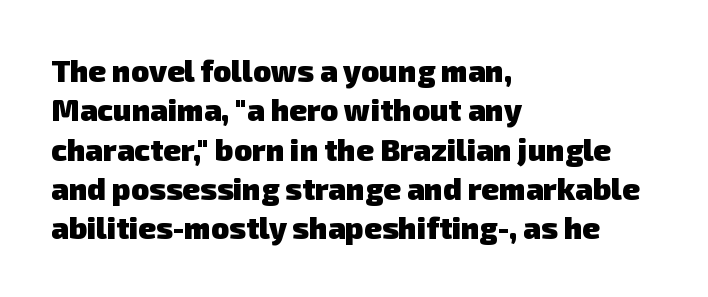
How are the letters spaced? Ordinarily, with no added tracking. Heavy, bold letterforms. A student would call this left alignment; a typographer would say flush left, rag right. Regarding leading, the lines here are spaced in the standard way. Letters rest on an invisible, unmarked baseline.
